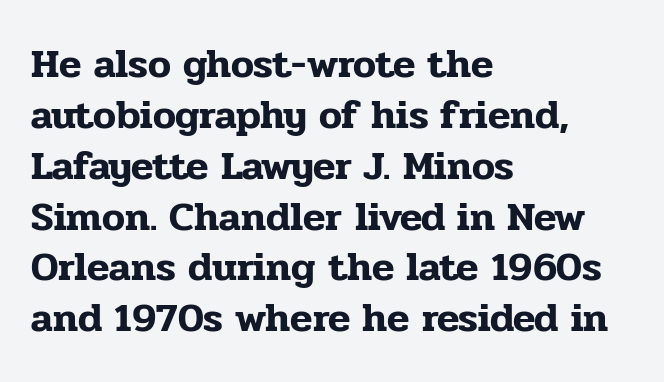
{"serif": "yes", "italic": "no", "width": "normal", "stroke_contrast": "low", "x_height": "medium", "monospaced": "no", "underline": "no", "align": "left", "line_spacing_ratio": 1.24, "letter_spacing": "normal", "letter_spacing_em": 0.0, "glyph_px": 41}
